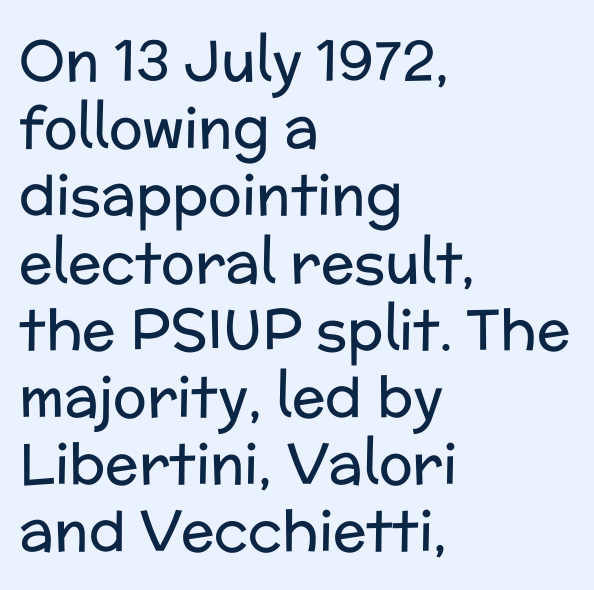
Q: Is the text bold? A: No.
Q: Is the text italic (slanted)? A: No, it is upright.
Q: Is the typeface a serif or a sans-serif typeface? A: Sans-serif.
Q: Is the text underlined? A: No.
Q: How is the paragraph aligned? A: Left-aligned.
Q: Is the spacing between letters normal or unusually wide? A: Normal.
Q: Width (condensed, normal, or wide)? A: Normal.
Q: Stroke contrast? A: Low.
Q: x-height? A: Medium.
Q: Monospaced? A: No.
